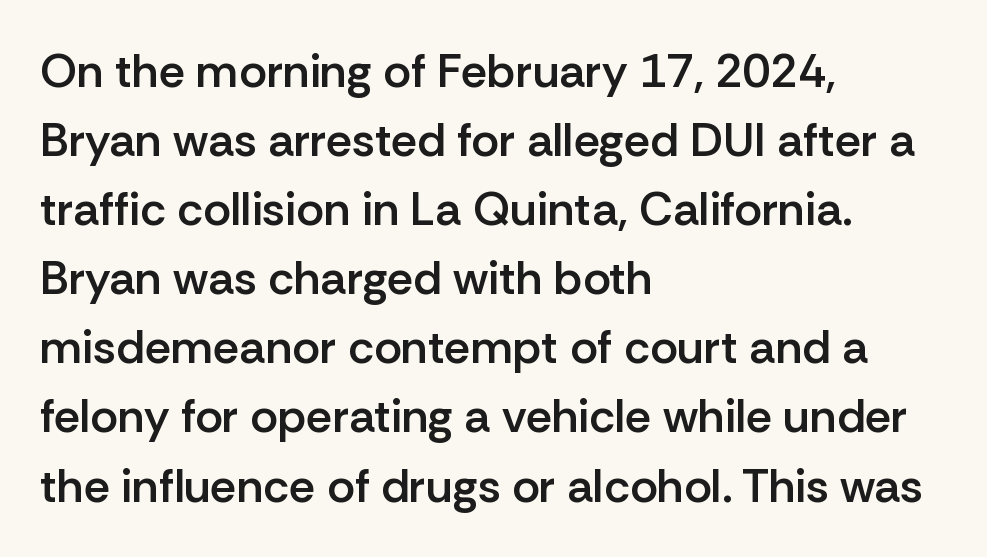
{"serif": "no", "italic": "no", "bold": "semi", "weight": "semibold", "width": "normal", "stroke_contrast": "low", "x_height": "medium", "monospaced": "no", "underline": "no", "align": "left", "line_spacing": "normal", "line_spacing_ratio": 1.47, "letter_spacing": "normal", "letter_spacing_em": 0.0, "glyph_px": 47}
